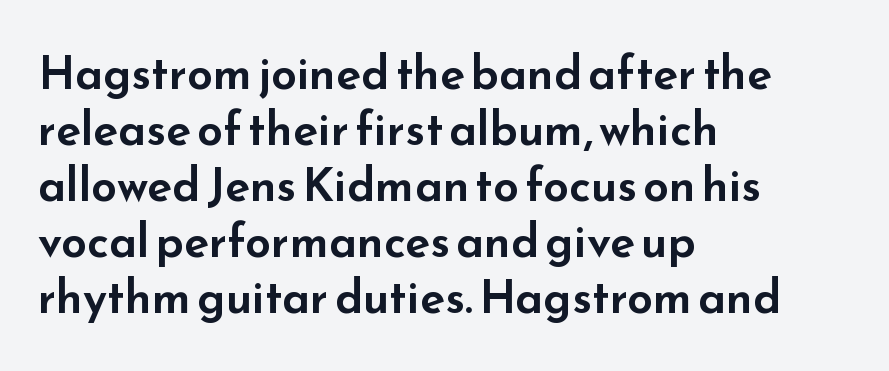
Q: Is the text italic (slanted)? A: No, it is upright.
Q: Is the typeface a serif or a sans-serif typeface? A: Sans-serif.
Q: Is the text underlined? A: No.
Q: How is the paragraph aligned? A: Left-aligned.
Q: Is the spacing between letters normal or unusually wide? A: Normal.
Q: Width (condensed, normal, or wide)? A: Wide.
Q: Stroke contrast? A: Low.
Q: x-height? A: Small.
Q: Monospaced? A: No.
